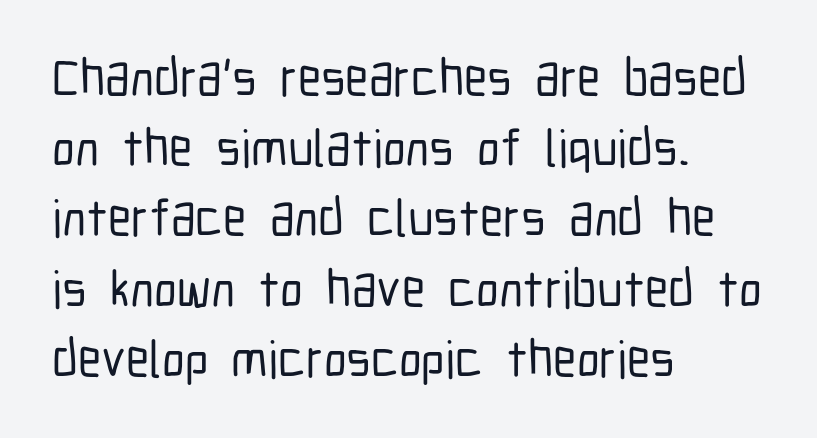
The image shows 52 px condensed sans-serif type, upright; set left-aligned, normal line spacing (1.35x), normal letter spacing, not underlined; low stroke contrast and a medium x-height.
